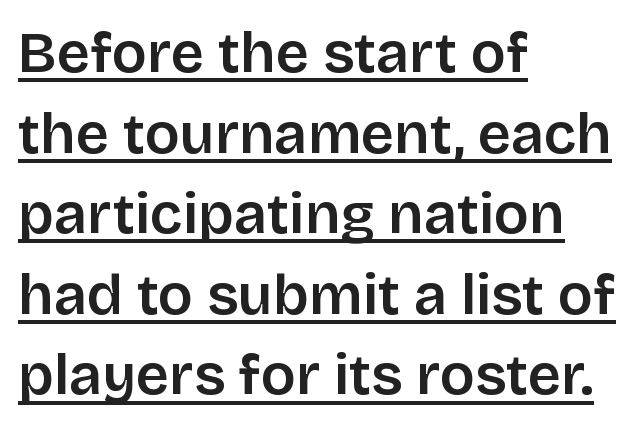
The face used here is proportionally spaced, like ordinary book or web type. Every stem runs plumb, perpendicular to the baseline. This sample uses plain, unmodified letter spacing. A typesetter would label this face a sans. The rendering uses a moderate line-height, typical for paragraphs. Beneath each row of characters lies a ruled line.
